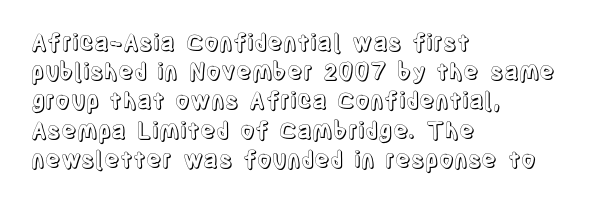
The image shows 23 px text type, upright; set left-aligned, normal line spacing (1.27x), normal letter spacing, not underlined.
